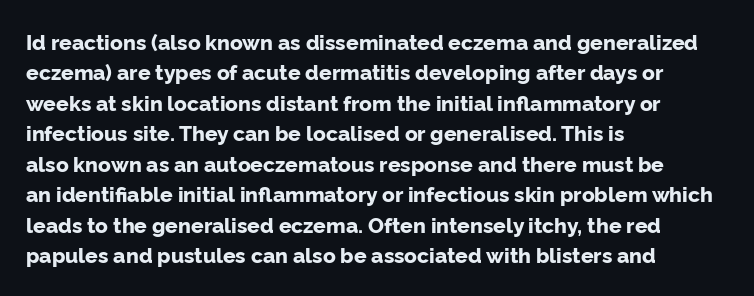
{"italic": "no", "bold": "yes", "underline": "no", "align": "left", "line_spacing": "normal", "line_spacing_ratio": 1.45, "letter_spacing": "normal", "letter_spacing_em": 0.0, "glyph_px": 21}
